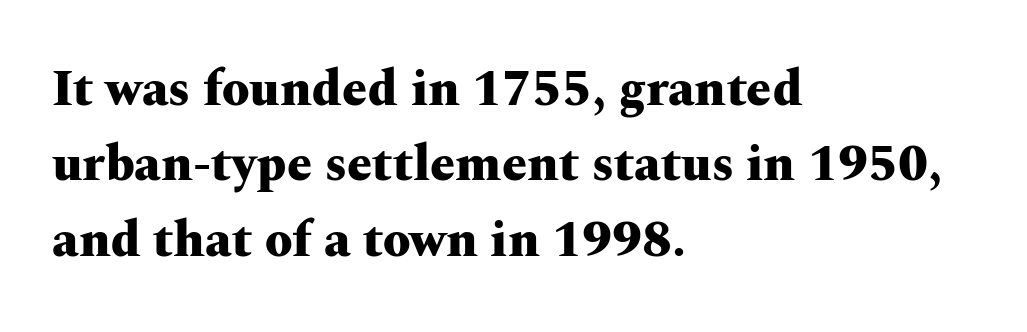
The image shows 50 px heavy, wide serif type, upright; set left-aligned, normal line spacing (1.51x), normal letter spacing, not underlined; medium stroke contrast and a medium x-height.
